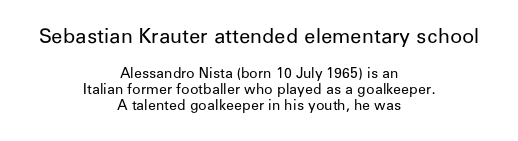
Descender tails drop into unmarked territory. The upper block of text is set noticeably larger than the block beneath it. These lines were composed using upright roman letters. Layout note: lines centered. Stems here are at most as thick as an everyday book face. In terms of letterspacing, this is plain default setting.
